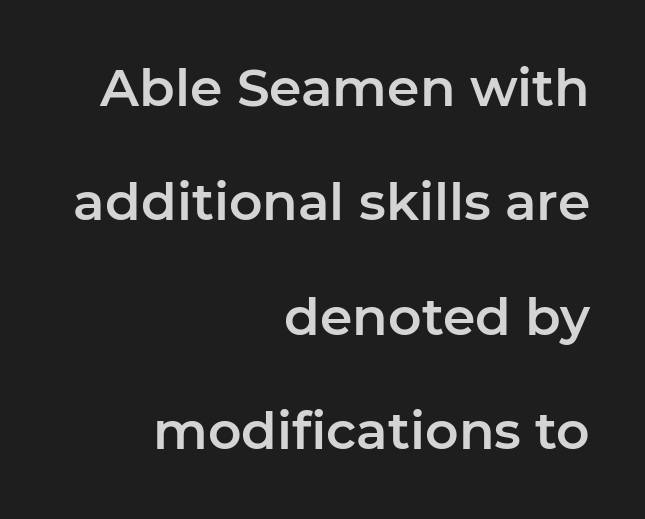
Q: Is the text italic (slanted)? A: No, it is upright.
Q: Is the typeface a serif or a sans-serif typeface? A: Sans-serif.
Q: Is the text underlined? A: No.
Q: How is the paragraph aligned? A: Right-aligned.
Q: Is the spacing between letters normal or unusually wide? A: Normal.
Q: Is the spacing between lines tight, normal or loose? A: Loose.
Q: Width (condensed, normal, or wide)? A: Normal.
Q: Stroke contrast? A: Low.
Q: x-height? A: Medium.
Q: Monospaced? A: No.
